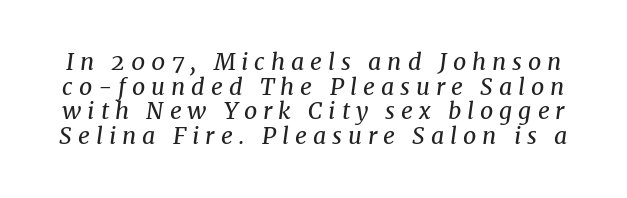
The image shows 23 px text type, italic (leaning right); set tight line spacing (1.07x), unusually wide letter spacing (+0.26 em), not underlined.
